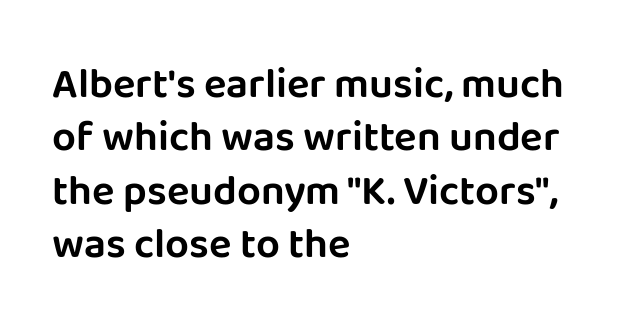
Q: Is the text italic (slanted)? A: No, it is upright.
Q: Is the typeface a serif or a sans-serif typeface? A: Sans-serif.
Q: Is the text underlined? A: No.
Q: How is the paragraph aligned? A: Left-aligned.
Q: Is the spacing between letters normal or unusually wide? A: Normal.
Q: Is the spacing between lines tight, normal or loose? A: Normal.
Q: Width (condensed, normal, or wide)? A: Normal.
Q: Stroke contrast? A: Low.
Q: x-height? A: Large.
Q: Monospaced? A: No.
